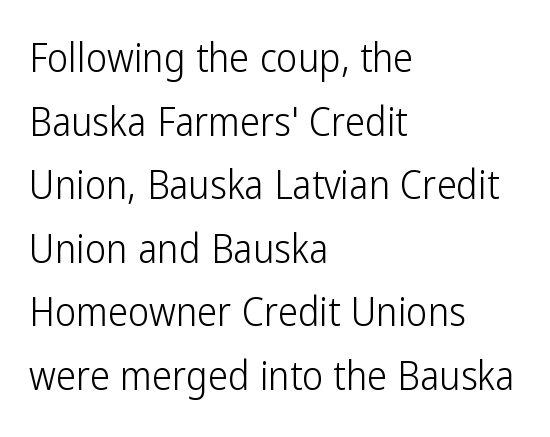
The image shows 40 px light, condensed sans-serif type, upright; set left-aligned, normal line spacing (1.59x), normal letter spacing, not underlined; low stroke contrast and a medium x-height.
